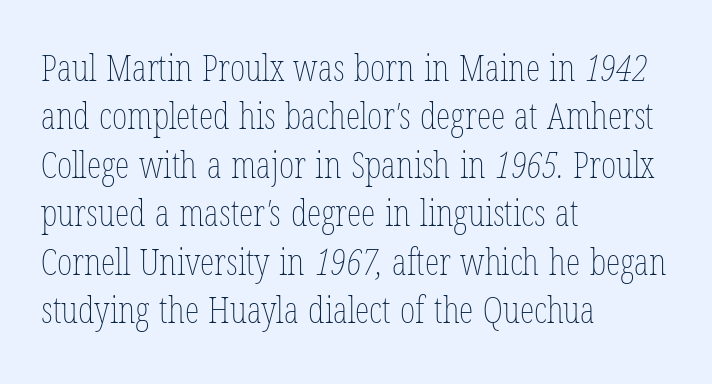
The image shows 37 px thin, condensed type; set left-aligned, normal line spacing (1.31x), normal letter spacing, not underlined; low stroke contrast and a medium x-height.
